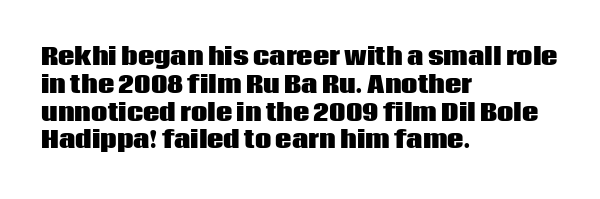
{"italic": "no", "bold": "yes", "underline": "no", "align": "left", "line_spacing_ratio": 1.21, "letter_spacing": "normal", "letter_spacing_em": 0.0, "glyph_px": 23}
